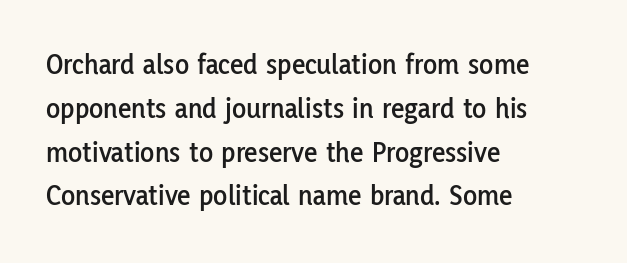
{"serif": "no", "italic": "no", "width": "normal", "stroke_contrast": "low", "x_height": "medium", "monospaced": "no", "underline": "no", "align": "left", "line_spacing": "normal", "line_spacing_ratio": 1.51, "letter_spacing": "normal", "letter_spacing_em": 0.0, "glyph_px": 29}
